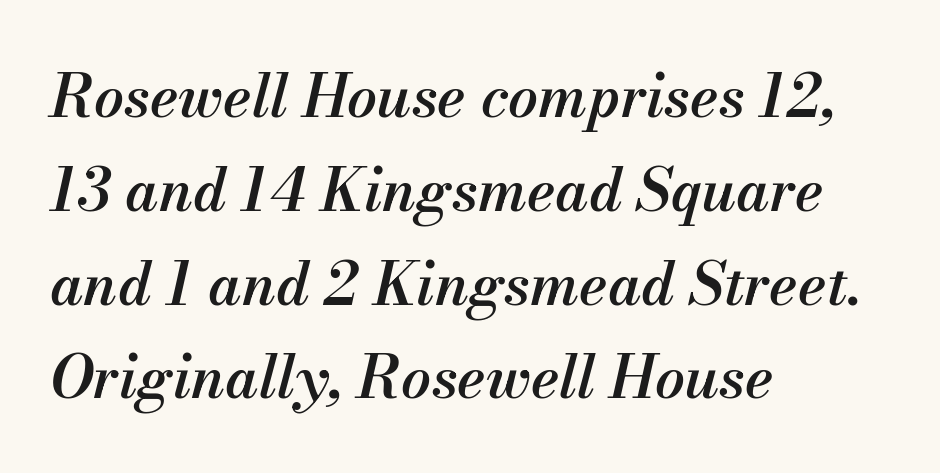
The image shows 59 px semibold type, italic (leaning right); set left-aligned, normal line spacing (1.59x), normal letter spacing, not underlined; medium stroke contrast and a small x-height.
